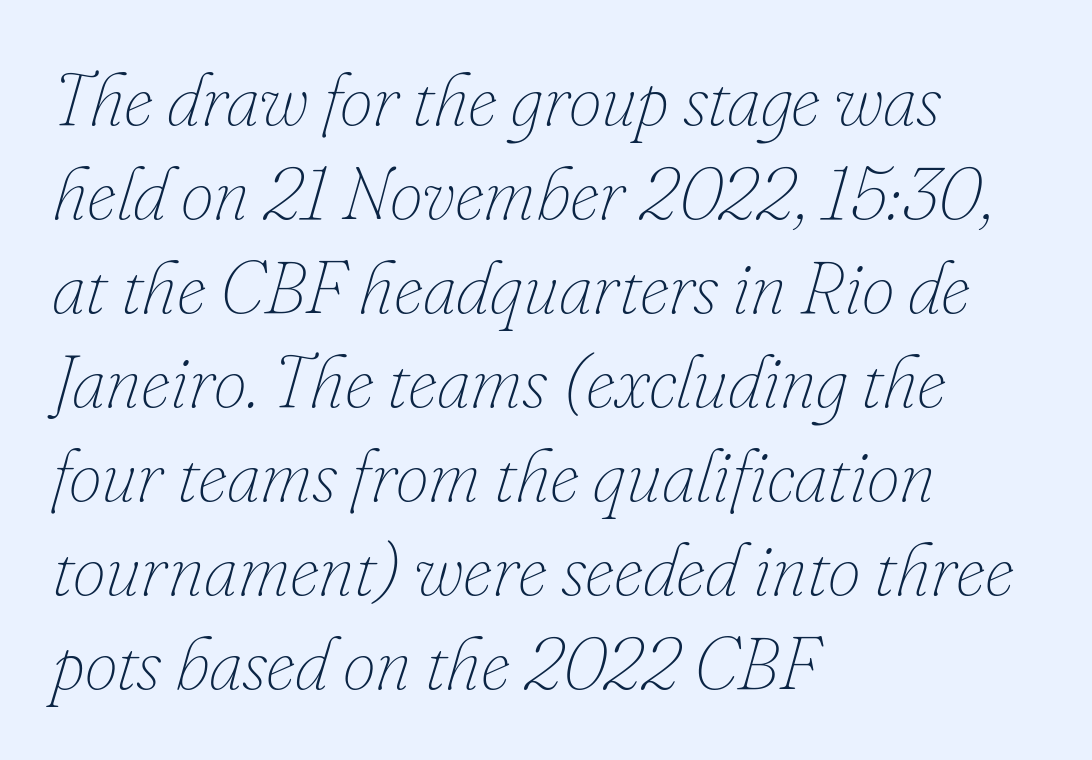
Q: Is the text bold? A: No.
Q: Is the text italic (slanted)? A: Yes, it leans right by about 16 degrees.
Q: Is the text underlined? A: No.
Q: How is the paragraph aligned? A: Left-aligned.
Q: Is the spacing between letters normal or unusually wide? A: Normal.
Q: Is the spacing between lines tight, normal or loose? A: Normal.
Q: Width (condensed, normal, or wide)? A: Normal.
Q: Stroke contrast? A: Low.
Q: x-height? A: Small.
Q: Monospaced? A: No.
